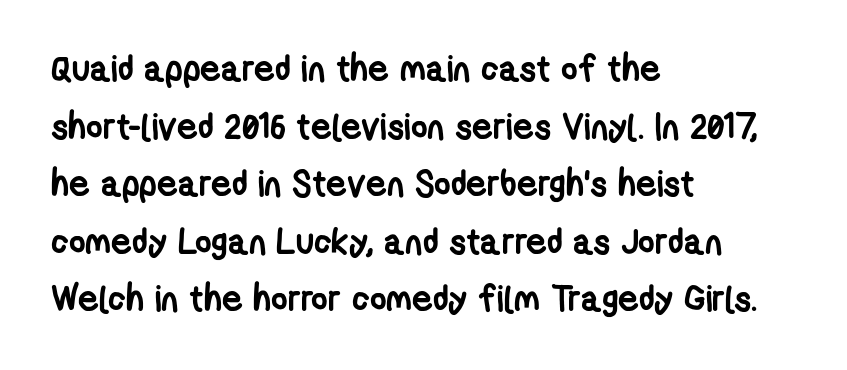
Letters rest on an invisible, unmarked baseline. The line-height multiplier appears to be the usual default. Where is the straight margin? On the left. A full-strength bold gives these letters their thick strokes. Varying glyph widths throughout — classic text-font behaviour.
